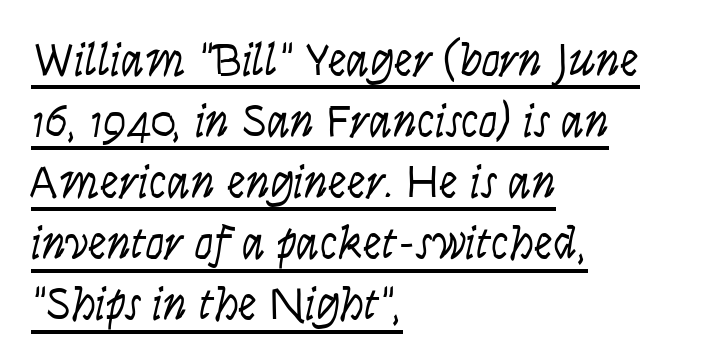
Q: Is the text bold? A: No.
Q: Is the text italic (slanted)? A: Yes.
Q: Is the typeface a serif or a sans-serif typeface? A: Sans-serif.
Q: Is the text underlined? A: Yes.
Q: How is the paragraph aligned? A: Left-aligned.
Q: Is the spacing between letters normal or unusually wide? A: Normal.
Q: Is the spacing between lines tight, normal or loose? A: Normal.
Q: Width (condensed, normal, or wide)? A: Condensed.
Q: Stroke contrast? A: Low.
Q: x-height? A: Large.
Q: Monospaced? A: No.
